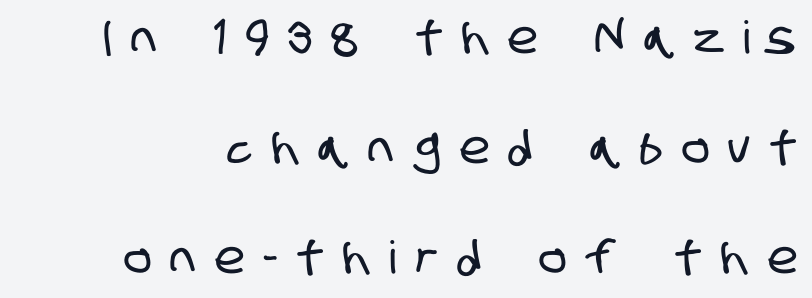
Q: Is the typeface a serif or a sans-serif typeface? A: Sans-serif.
Q: Is the text underlined? A: No.
Q: Is the spacing between letters normal or unusually wide? A: Unusually wide.
Q: Is the spacing between lines tight, normal or loose? A: Loose.
Q: Width (condensed, normal, or wide)? A: Condensed.
Q: Stroke contrast? A: Low.
Q: x-height? A: Large.
Q: Monospaced? A: No.
